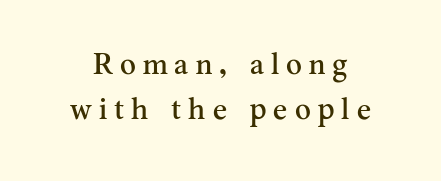
Each row of text sits above clean, open space. Between one letter and the next there's a generous, obvious gap. The rendering uses a moderate line-height, typical for paragraphs. In terms of letterform style, serifs are clearly present.
